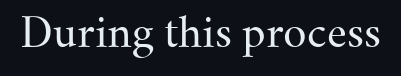
{"serif": "yes", "italic": "no", "bold": "no", "weight": "regular", "width": "normal", "stroke_contrast": "medium", "x_height": "small", "monospaced": "no", "underline": "no", "letter_spacing": "normal", "letter_spacing_em": 0.0, "glyph_px": 41}
